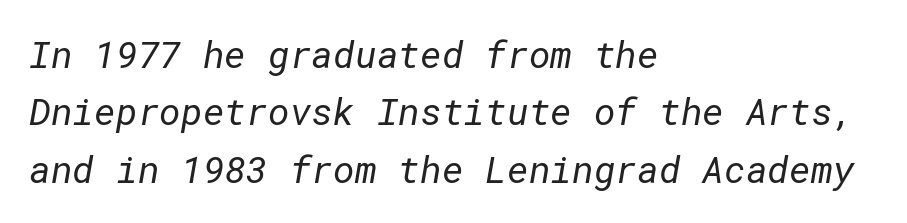
{"serif": "no", "bold": "no", "weight": "regular", "width": "normal", "stroke_contrast": "low", "x_height": "medium", "underline": "no", "align": "left", "line_spacing": "normal", "line_spacing_ratio": 1.55, "letter_spacing": "normal", "letter_spacing_em": 0.0, "glyph_px": 37}
